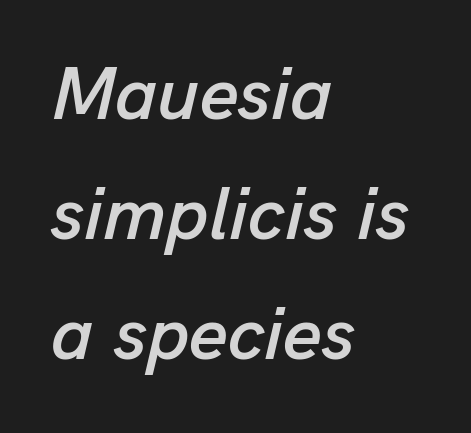
Q: Is the text italic (slanted)? A: Yes, it leans right by about 13 degrees.
Q: Is the text underlined? A: No.
Q: How is the paragraph aligned? A: Left-aligned.
Q: Is the spacing between letters normal or unusually wide? A: Normal.
Q: Is the spacing between lines tight, normal or loose? A: Normal.
Q: Width (condensed, normal, or wide)? A: Normal.
Q: Stroke contrast? A: Low.
Q: x-height? A: Medium.
Q: Monospaced? A: No.
